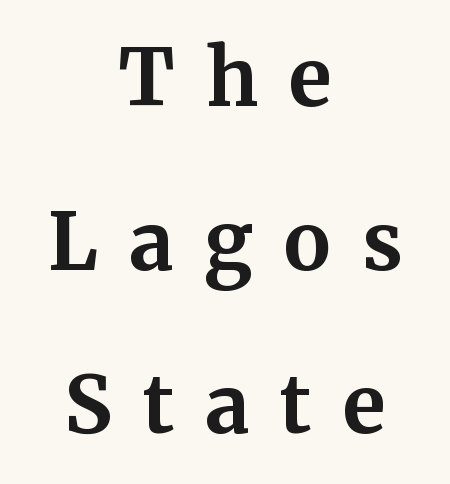
Q: Is the text bold? A: Yes.
Q: Is the text italic (slanted)? A: No, it is upright.
Q: Is the typeface a serif or a sans-serif typeface? A: Serif.
Q: Is the text underlined? A: No.
Q: How is the paragraph aligned? A: Centered.
Q: Is the spacing between letters normal or unusually wide? A: Unusually wide.
Q: Is the spacing between lines tight, normal or loose? A: Loose.
Q: Width (condensed, normal, or wide)? A: Normal.
Q: Stroke contrast? A: Medium.
Q: x-height? A: Medium.
Q: Monospaced? A: No.
